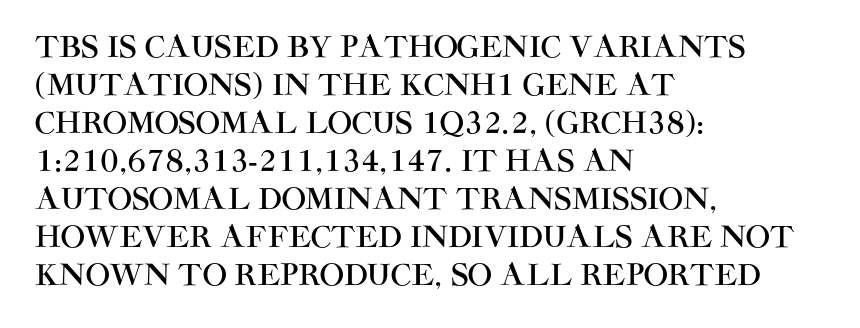
The axis of the letterforms is exactly vertical. Honestly, the letter spacing is just normal — you wouldn't notice it. Each new line begins a customary step beneath the previous one. Spacing verdict: proportional, widths tailored to each character. The text block is weighted toward the left margin, trailing off unevenly rightward.
